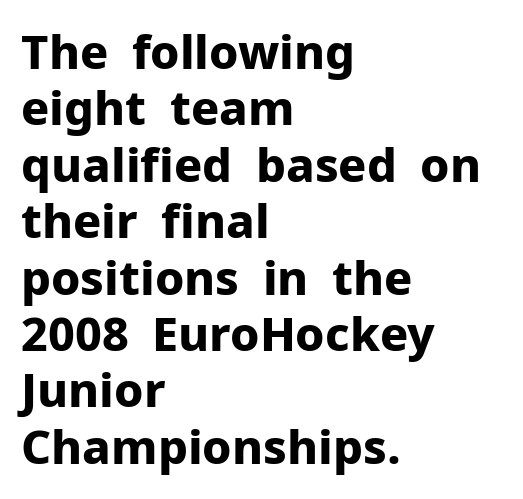
Q: Is the text bold? A: Yes.
Q: Is the text italic (slanted)? A: No, it is upright.
Q: Is the typeface a serif or a sans-serif typeface? A: Sans-serif.
Q: Is the text underlined? A: No.
Q: How is the paragraph aligned? A: Left-aligned.
Q: Is the spacing between letters normal or unusually wide? A: Normal.
Q: Width (condensed, normal, or wide)? A: Normal.
Q: Stroke contrast? A: Low.
Q: x-height? A: Medium.
Q: Monospaced? A: No.
